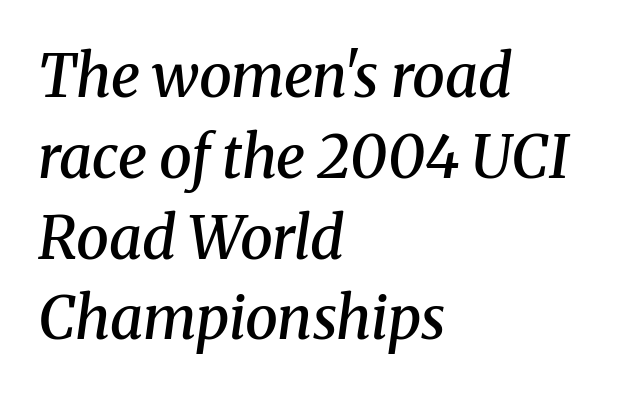
Q: Is the text bold? A: Semi-bold.
Q: Is the text italic (slanted)? A: Yes, it leans right by about 8 degrees.
Q: Is the typeface a serif or a sans-serif typeface? A: Serif.
Q: Is the text underlined? A: No.
Q: How is the paragraph aligned? A: Left-aligned.
Q: Is the spacing between letters normal or unusually wide? A: Normal.
Q: Is the spacing between lines tight, normal or loose? A: Normal.
Q: Width (condensed, normal, or wide)? A: Normal.
Q: Stroke contrast? A: Medium.
Q: x-height? A: Medium.
Q: Monospaced? A: No.
